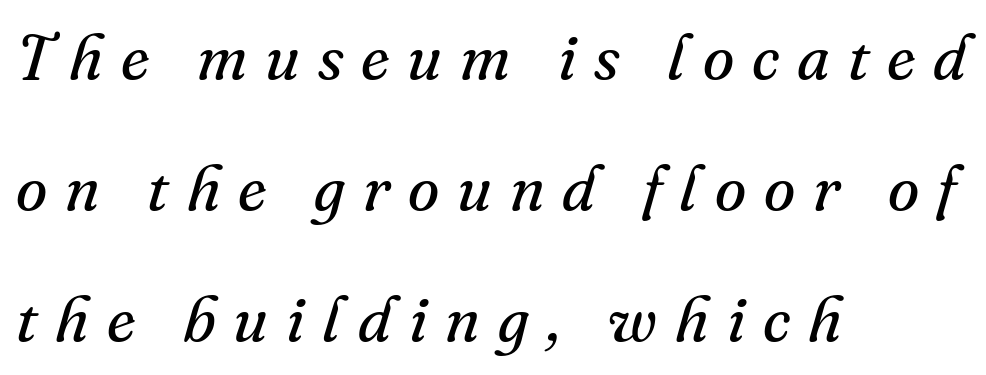
{"serif": "yes", "italic": "yes", "lean": "right", "slant_degrees": 16, "bold": "no", "weight": "regular", "width": "normal", "stroke_contrast": "medium", "x_height": "small", "monospaced": "no", "underline": "no", "align": "left", "line_spacing": "loose", "line_spacing_ratio": 2.05, "letter_spacing": "wide", "letter_spacing_em": 0.28, "glyph_px": 64}
